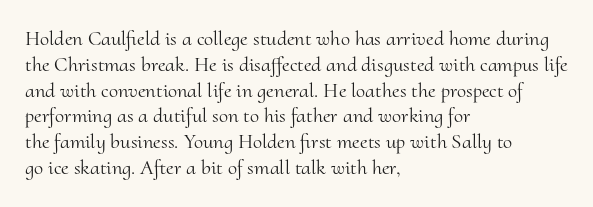
The image shows 21 px text type, upright; set left-aligned, line spacing 1.23x, normal letter spacing, not underlined.
